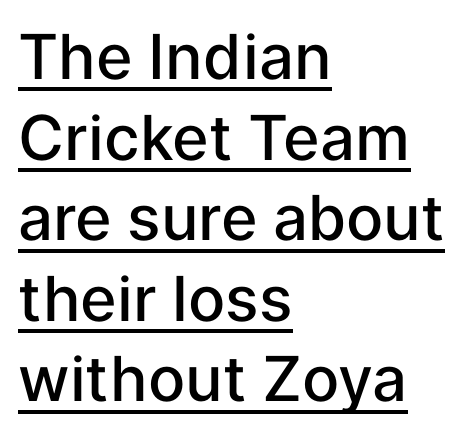
Q: Is the text bold? A: Semi-bold.
Q: Is the text italic (slanted)? A: No, it is upright.
Q: Is the typeface a serif or a sans-serif typeface? A: Sans-serif.
Q: Is the text underlined? A: Yes.
Q: How is the paragraph aligned? A: Left-aligned.
Q: Is the spacing between letters normal or unusually wide? A: Normal.
Q: Is the spacing between lines tight, normal or loose? A: Normal.
Q: Width (condensed, normal, or wide)? A: Normal.
Q: Stroke contrast? A: Low.
Q: x-height? A: Medium.
Q: Monospaced? A: No.
